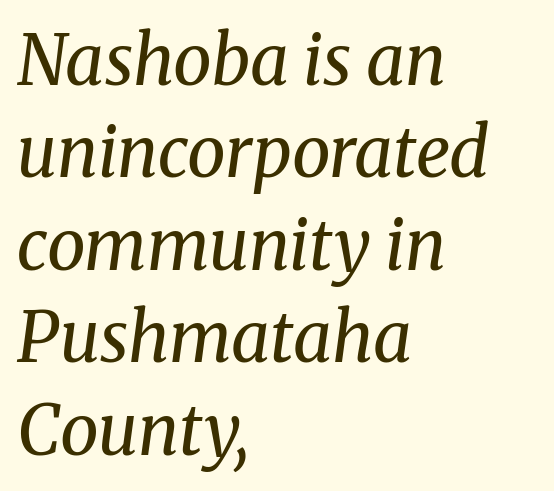
This rendering leaves character spacing at its baseline value. Would a proofreader flag this as italicized? Yes. The baseline area is clear. Normally led — the rows are evenly, conventionally spaced.
